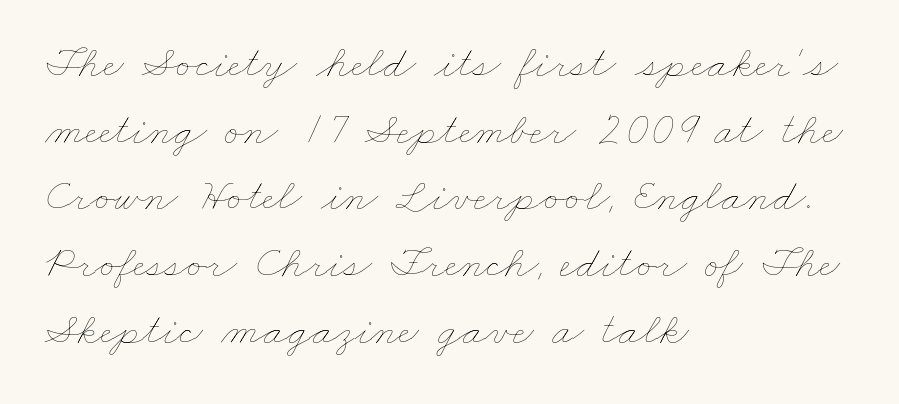
The image shows 46 px thin, wide type; set left-aligned, normal line spacing (1.45x), normal letter spacing, not underlined; low stroke contrast and a small x-height.
